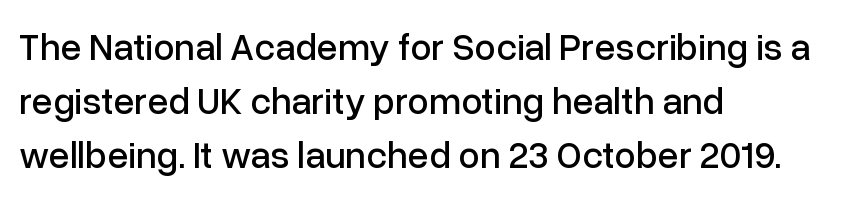
{"serif": "no", "italic": "no", "width": "normal", "stroke_contrast": "low", "x_height": "medium", "monospaced": "no", "underline": "no", "align": "left", "line_spacing": "normal", "line_spacing_ratio": 1.42, "letter_spacing": "normal", "letter_spacing_em": 0.0, "glyph_px": 38}
